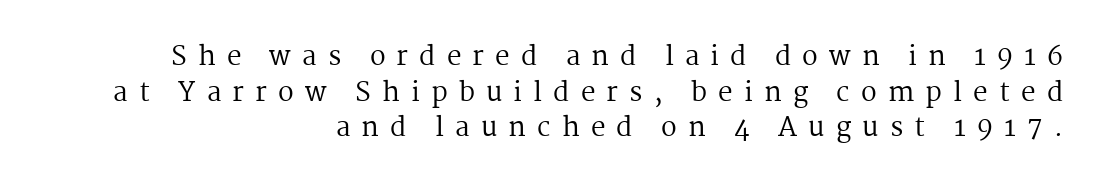
{"italic": "no", "bold": "no", "underline": "no", "align": "right", "line_spacing": "normal", "line_spacing_ratio": 1.37, "letter_spacing": "wide", "letter_spacing_em": 0.43, "glyph_px": 26}
